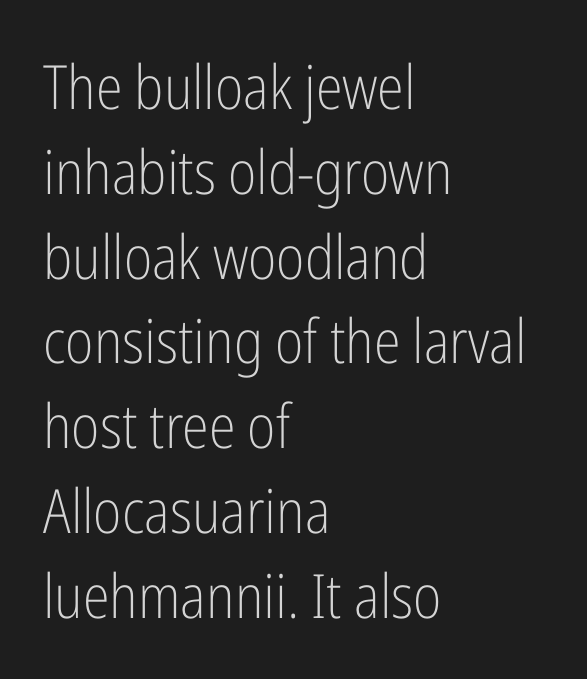
Compared with a typical body face, this is equally light or lighter still. You can tell from the bare stems that sans-serif type was used. Observe the ordinary spacing: letters are neighbours, not strangers. In CSS terms this would be text-align: left.
